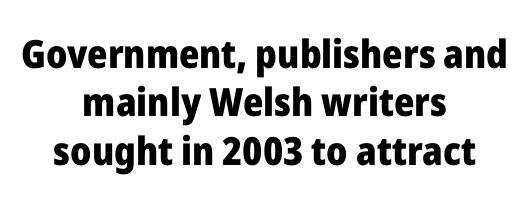
The image shows 39 px heavy sans-serif type, upright; set centered, line spacing 1.24x, normal letter spacing, not underlined; low stroke contrast and a medium x-height.
